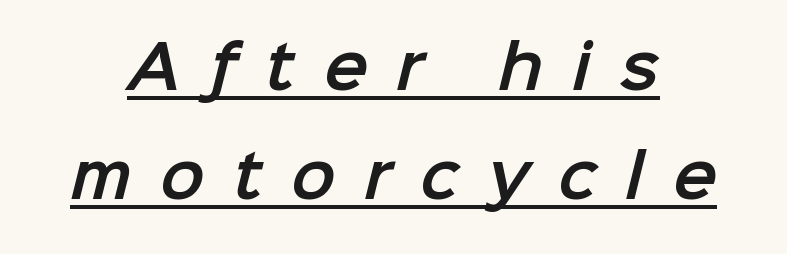
{"serif": "no", "width": "normal", "stroke_contrast": "low", "x_height": "medium", "monospaced": "no", "underline": "yes", "align": "center", "line_spacing_ratio": 1.85, "letter_spacing": "wide", "letter_spacing_em": 0.48, "glyph_px": 59}
